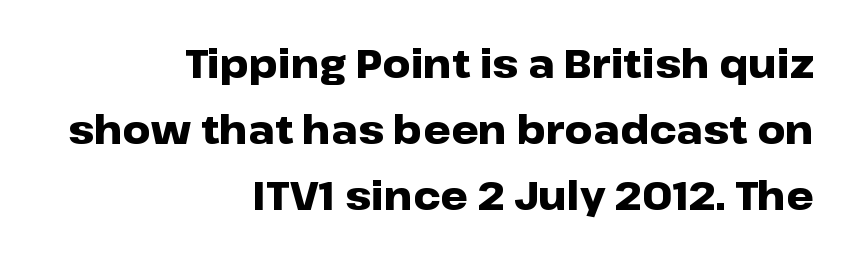
The image shows 39 px heavy, wide sans-serif type, upright; set right-aligned, normal line spacing (1.69x), normal letter spacing, not underlined; low stroke contrast and a medium x-height.
